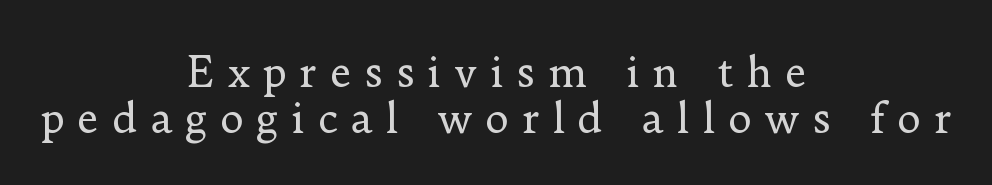
{"serif": "yes", "italic": "no", "bold": "no", "weight": "regular", "width": "normal", "stroke_contrast": "low", "x_height": "small", "monospaced": "no", "underline": "no", "align": "center", "line_spacing": "tight", "line_spacing_ratio": 1.12, "letter_spacing": "wide", "letter_spacing_em": 0.31, "glyph_px": 41}
